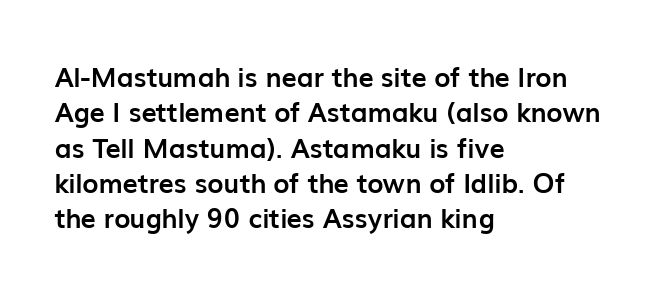
{"italic": "no", "bold": "yes", "underline": "no", "align": "left", "line_spacing": "normal", "line_spacing_ratio": 1.31, "letter_spacing": "normal", "letter_spacing_em": 0.0, "glyph_px": 27}
